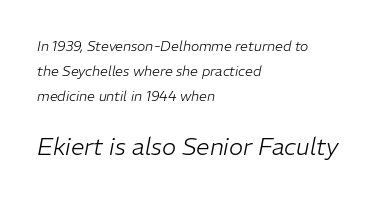
Q: Is the text bold? A: No.
Q: Is the text italic (slanted)? A: Yes, it leans right by about 11 degrees.
Q: Is the text underlined? A: No.
Q: How is the paragraph aligned? A: Left-aligned.
Q: Is the spacing between letters normal or unusually wide? A: Normal.
Q: Which block of text is set in a larger size, the first (top) or the second (bottom)? A: The second (bottom) one.
